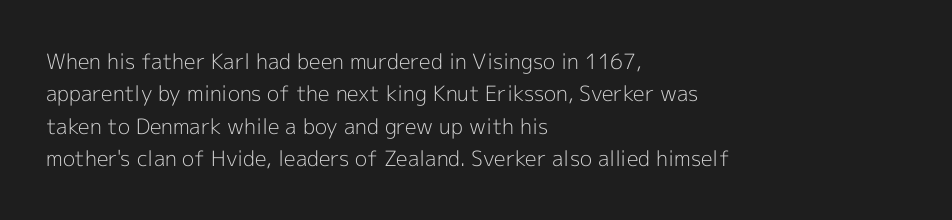
Words float on clear page, feet unadorned. Letters have the restrained weight of plain body copy at most. Horizontal alignment here is leftward, the default for most running prose. Whoever set this chose a conventional vertical rhythm. This sample uses an upright cut, with every glyph sitting square on the baseline.
